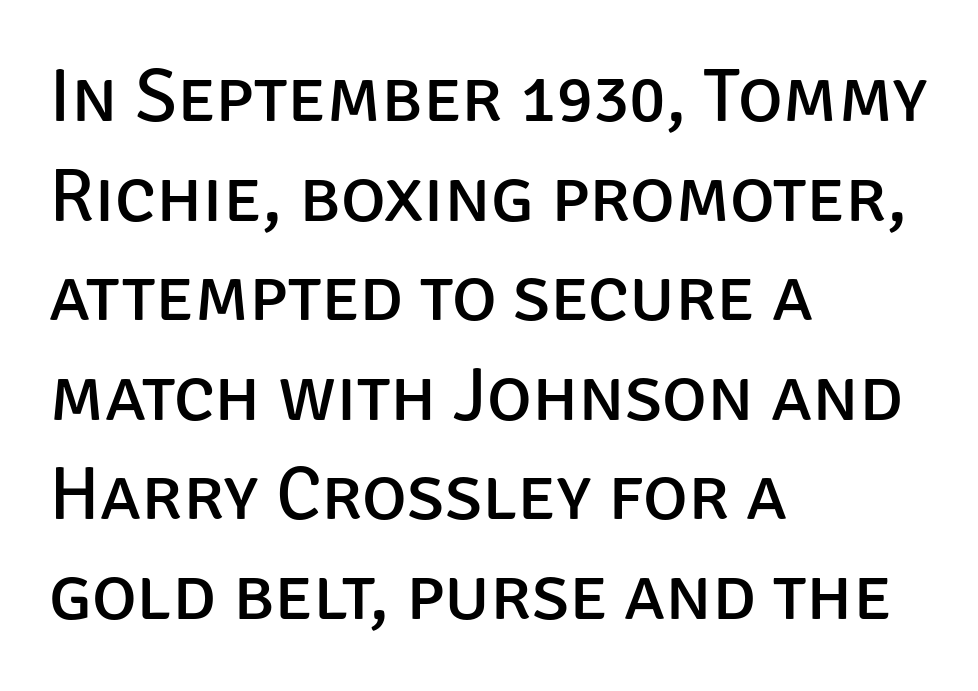
The image shows 76 px regular-weight sans-serif type, upright; set left-aligned, normal line spacing (1.31x), normal letter spacing, not underlined; low stroke contrast and a large x-height.
